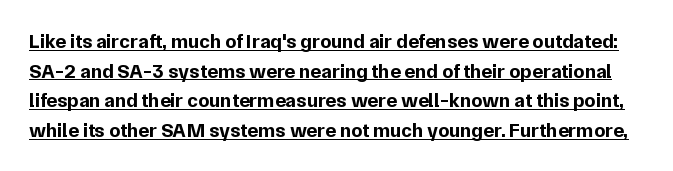
The image shows 20 px bold type, upright; set normal line spacing (1.48x), normal letter spacing, underlined.
